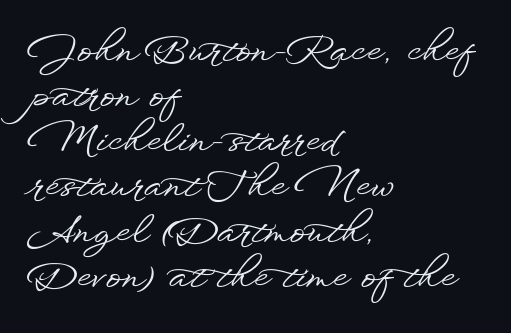
Nobody drew a line under any word here. One-word summary of the alignment: left. Typographically, this falls in the sans-serif category.
